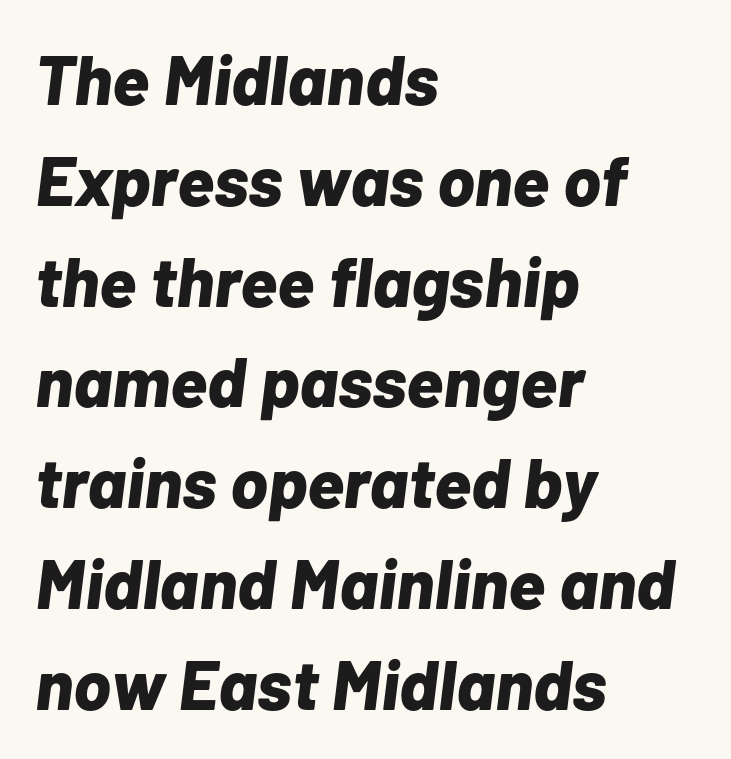
The image shows 70 px bold type, italic (leaning right); set left-aligned, normal line spacing (1.44x), normal letter spacing, not underlined; low stroke contrast and a medium x-height.
